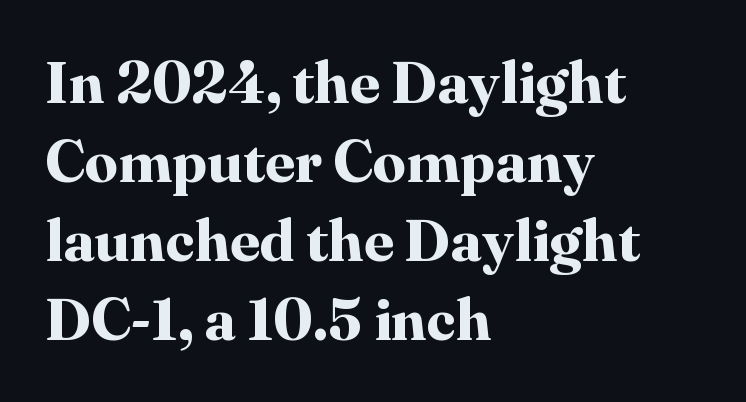
Q: Is the text bold? A: Yes.
Q: Is the text italic (slanted)? A: No, it is upright.
Q: Is the typeface a serif or a sans-serif typeface? A: Serif.
Q: Is the text underlined? A: No.
Q: How is the paragraph aligned? A: Left-aligned.
Q: Is the spacing between letters normal or unusually wide? A: Normal.
Q: Is the spacing between lines tight, normal or loose? A: Normal.
Q: Width (condensed, normal, or wide)? A: Normal.
Q: Stroke contrast? A: High.
Q: x-height? A: Medium.
Q: Monospaced? A: No.
